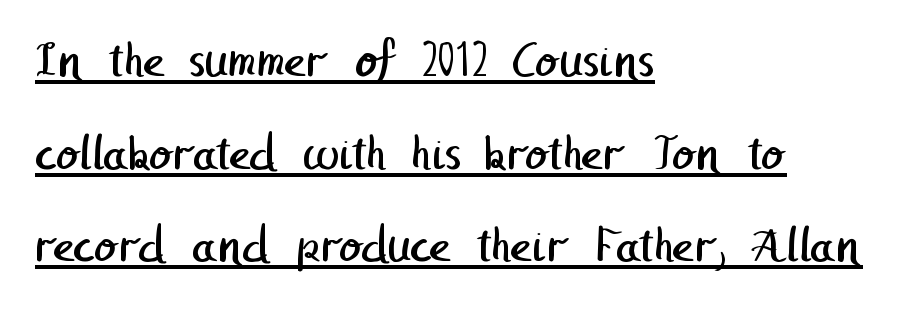
A light-to-regular cut is what we see here. The line texture is even and compact thanks to regular tracking. A classic flush-left, rag-right setting is used for this passage. This sample uses a sans-serif face.
